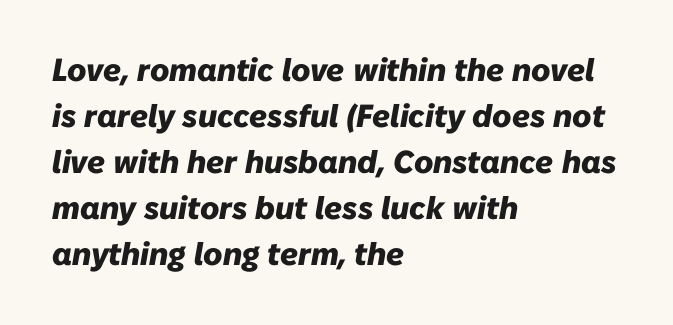
Each new line begins a customary step beneath the previous one. Casual observation: everything's shoved over to the left. Heavy, bold letterforms. Beneath every word, the page is bare. Do the characters align in a grid? No, the font is proportional. The rendering keeps characters at their native spacing.
